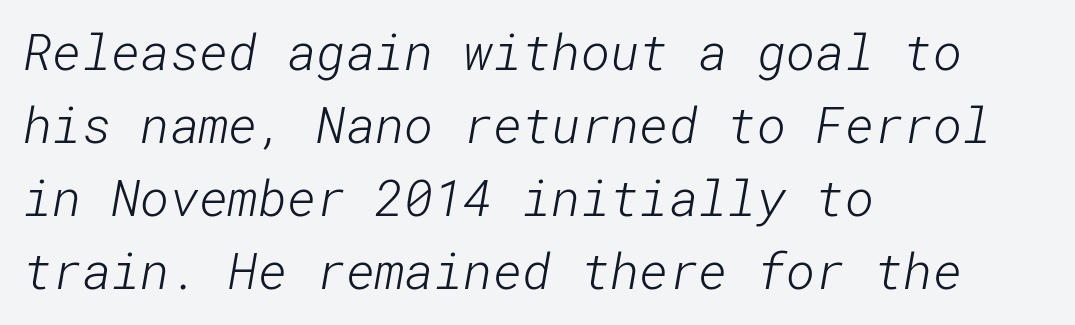
The image shows 50 px light sans-serif type; set left-aligned, normal line spacing (1.46x), normal letter spacing, not underlined; low stroke contrast and a medium x-height.
